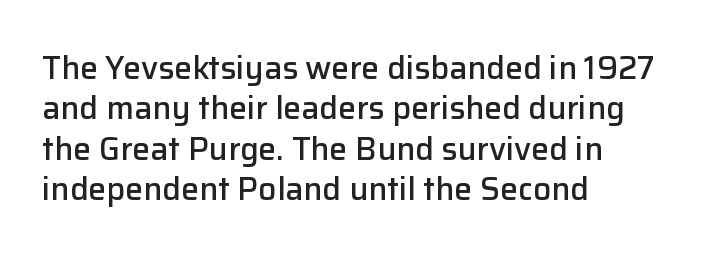
Summary of vertical rhythm: regular, with standard interline spacing. The letters sit at their default tracking, neither squeezed nor spread. You could not count columns in this text — the font is proportionally spaced. Leftover space on each line is placed entirely after the last word. The passage shown is semibold, sitting just below true bold.
